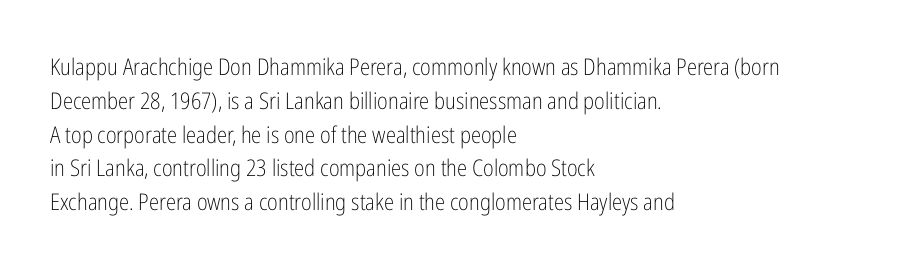
Q: Is the text bold? A: No.
Q: Is the text italic (slanted)? A: No, it is upright.
Q: Is the text underlined? A: No.
Q: How is the paragraph aligned? A: Left-aligned.
Q: Is the spacing between letters normal or unusually wide? A: Normal.
Q: Is the spacing between lines tight, normal or loose? A: Normal.
